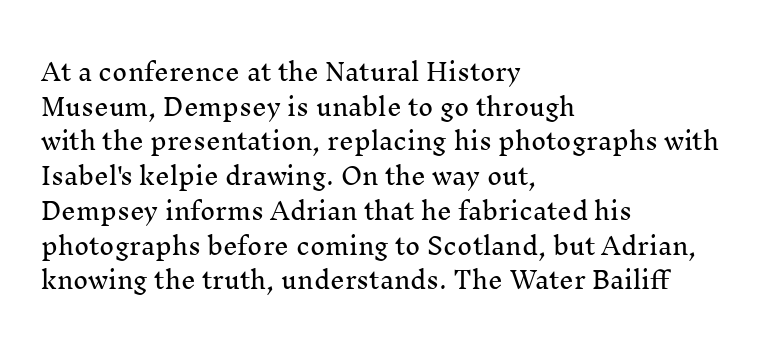
Students, observe: this is what conventionally led text looks like. Has an underline been added? It has not. Words appear dense and cohesive because spacing is normal. If you drew a ruler down the left edge, every line would touch it.
